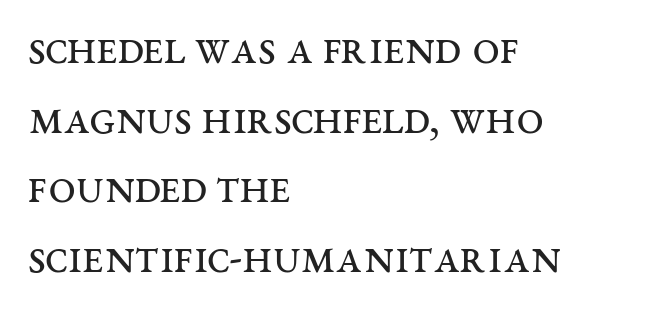
{"serif": "yes", "italic": "no", "bold": "no", "weight": "regular", "width": "wide", "stroke_contrast": "medium", "x_height": "large", "monospaced": "no", "underline": "no", "align": "left", "line_spacing": "normal", "line_spacing_ratio": 1.42, "letter_spacing": "normal", "letter_spacing_em": 0.0, "glyph_px": 49}
